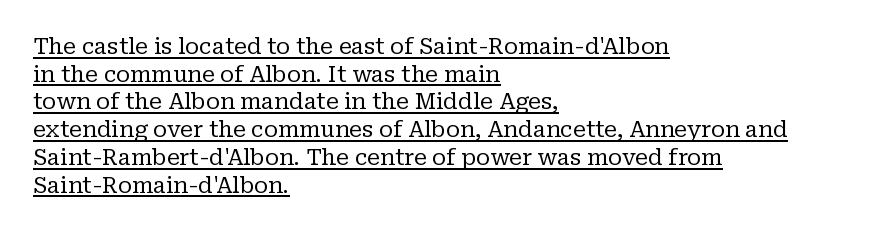
Q: Is the text bold? A: No.
Q: Is the text italic (slanted)? A: No, it is upright.
Q: Is the text underlined? A: Yes.
Q: How is the paragraph aligned? A: Left-aligned.
Q: Is the spacing between letters normal or unusually wide? A: Normal.
Q: Is the spacing between lines tight, normal or loose? A: Normal.
